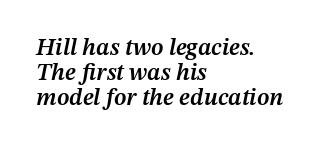
The letters are slanted; this is an italic face. Reading down the column, the eye jumps only a short way to each next line. Rule under the text: the space is simply empty. Tracking value appears to be zero — textbook default spacing.
